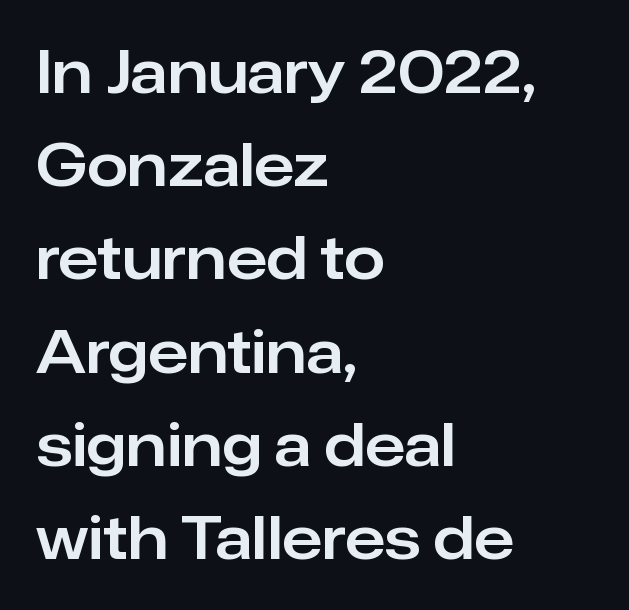
Where is the straight margin? On the left. Is this a fixed-width face? No — the glyphs have proportional, varying widths. Standard letterfit; no display-style spreading of the glyphs. Normally led — the rows are evenly, conventionally spaced.
